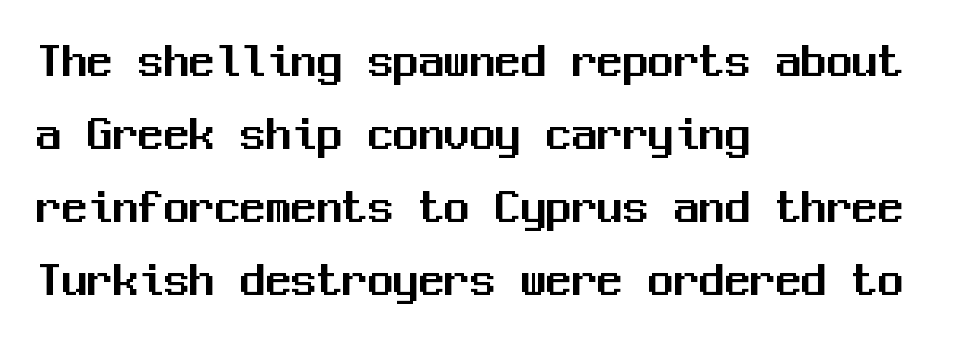
{"serif": "no", "italic": "no", "width": "normal", "stroke_contrast": "medium", "x_height": "medium", "monospaced": "yes", "underline": "no", "align": "left", "line_spacing": "normal", "line_spacing_ratio": 1.43, "letter_spacing": "normal", "letter_spacing_em": 0.0, "glyph_px": 51}
